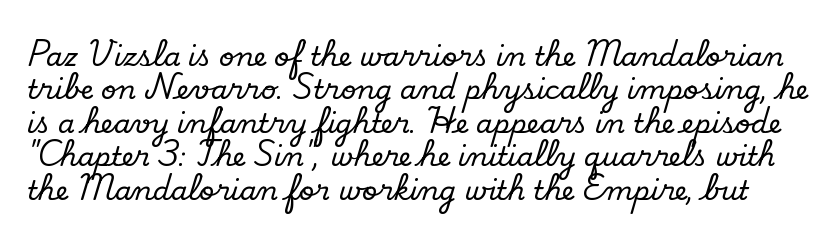
The image shows 27 px text type; set line spacing 1.24x, normal letter spacing, not underlined.
